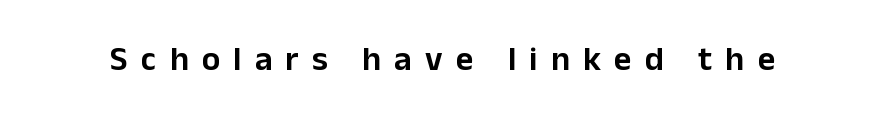
Each row of text sits above clean, open space. The typeface chosen for these lines omits serifs. Character widths vary here, with narrow letters taking less room than wide ones. Characters follow at a spacing far wider than the type designer built in.
